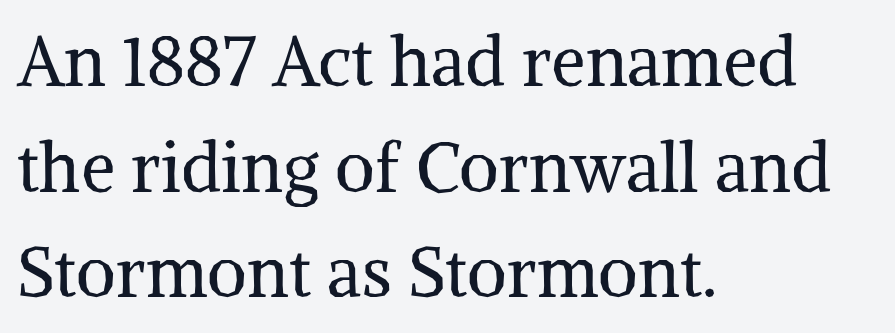
The letters advance in unequal steps, a hallmark of proportional type. The glyphs are unaccompanied by any horizontal stroke below them. What kind of face is this? One with serifs. Is there any slant? The stems are plumb.
